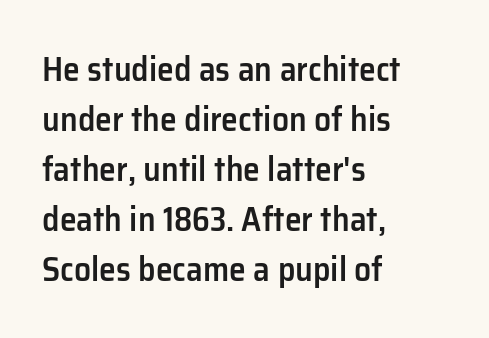
Q: Is the text bold? A: Semi-bold.
Q: Is the text italic (slanted)? A: No, it is upright.
Q: Is the typeface a serif or a sans-serif typeface? A: Sans-serif.
Q: Is the text underlined? A: No.
Q: How is the paragraph aligned? A: Left-aligned.
Q: Is the spacing between letters normal or unusually wide? A: Normal.
Q: Is the spacing between lines tight, normal or loose? A: Normal.
Q: Width (condensed, normal, or wide)? A: Normal.
Q: Stroke contrast? A: Low.
Q: x-height? A: Medium.
Q: Monospaced? A: No.
